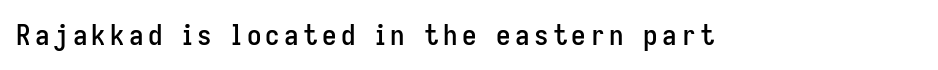
Q: Is the text italic (slanted)? A: No, it is upright.
Q: Is the typeface a serif or a sans-serif typeface? A: Sans-serif.
Q: Is the text underlined? A: No.
Q: Width (condensed, normal, or wide)? A: Condensed.
Q: Stroke contrast? A: Low.
Q: x-height? A: Medium.
Q: Monospaced? A: No.
